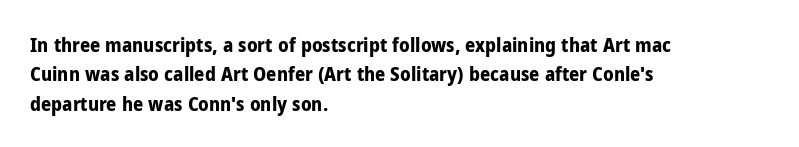
{"italic": "no", "bold": "yes", "underline": "no", "align": "left", "line_spacing": "normal", "line_spacing_ratio": 1.47, "letter_spacing": "normal", "letter_spacing_em": 0.0, "glyph_px": 20}
